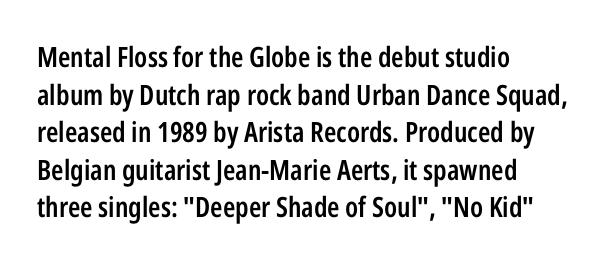
Q: Is the text bold? A: Semi-bold.
Q: Is the text italic (slanted)? A: No, it is upright.
Q: Is the typeface a serif or a sans-serif typeface? A: Sans-serif.
Q: Is the text underlined? A: No.
Q: How is the paragraph aligned? A: Left-aligned.
Q: Is the spacing between letters normal or unusually wide? A: Normal.
Q: Is the spacing between lines tight, normal or loose? A: Normal.
Q: Width (condensed, normal, or wide)? A: Condensed.
Q: Stroke contrast? A: Low.
Q: x-height? A: Medium.
Q: Monospaced? A: No.
